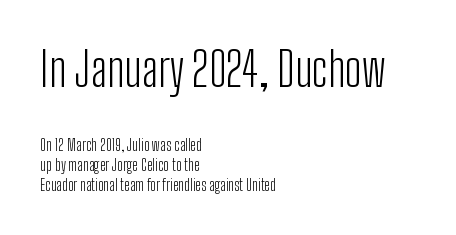
Q: Is the text bold? A: No.
Q: Is the text italic (slanted)? A: No, it is upright.
Q: Is the typeface a serif or a sans-serif typeface? A: Sans-serif.
Q: Is the text underlined? A: No.
Q: How is the paragraph aligned? A: Left-aligned.
Q: Is the spacing between letters normal or unusually wide? A: Normal.
Q: Which block of text is set in a larger size, the first (top) or the second (bottom)? A: The first (top) one.
Q: Width (condensed, normal, or wide)? A: Condensed.
Q: Stroke contrast? A: Low.
Q: x-height? A: Medium.
Q: Monospaced? A: No.
